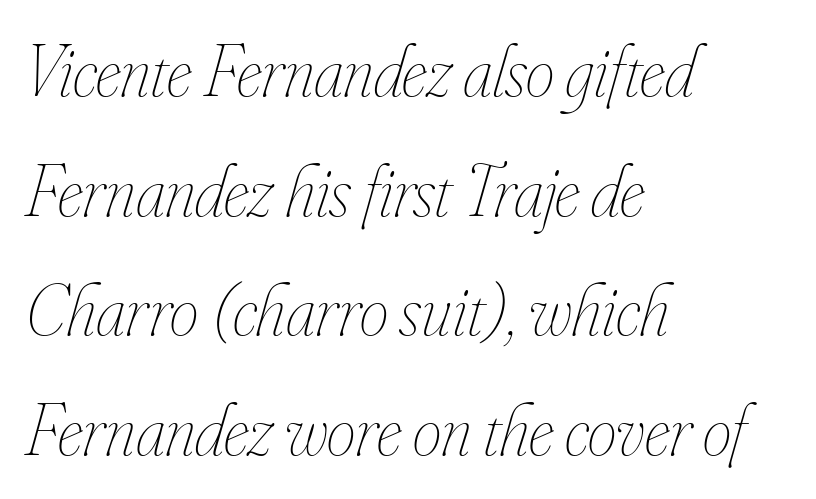
{"italic": "yes", "lean": "right", "slant_degrees": 16, "bold": "no", "weight": "thin", "width": "condensed", "stroke_contrast": "low", "x_height": "small", "monospaced": "no", "underline": "no", "align": "left", "line_spacing": "normal", "line_spacing_ratio": 1.64, "letter_spacing": "normal", "letter_spacing_em": 0.0, "glyph_px": 73}
